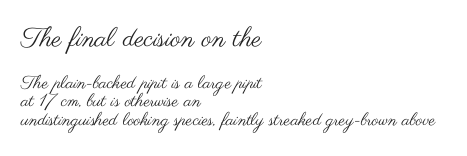
Q: Is the text bold? A: No.
Q: Is the text italic (slanted)? A: Yes.
Q: Is the text underlined? A: No.
Q: How is the paragraph aligned? A: Left-aligned.
Q: Is the spacing between letters normal or unusually wide? A: Normal.
Q: Is the spacing between lines tight, normal or loose? A: Tight.
Q: Which block of text is set in a larger size, the first (top) or the second (bottom)? A: The first (top) one.
